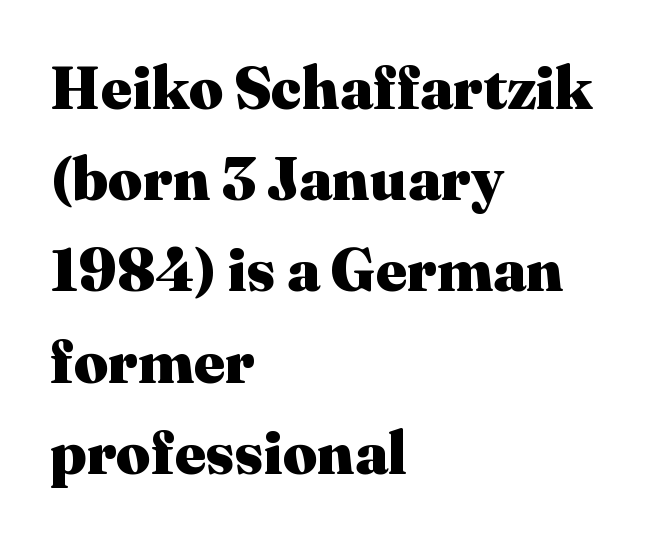
{"serif": "yes", "italic": "no", "bold": "yes", "weight": "heavy", "width": "normal", "stroke_contrast": "medium", "x_height": "medium", "monospaced": "no", "underline": "no", "align": "left", "line_spacing": "normal", "line_spacing_ratio": 1.52, "letter_spacing": "normal", "letter_spacing_em": 0.0, "glyph_px": 60}
